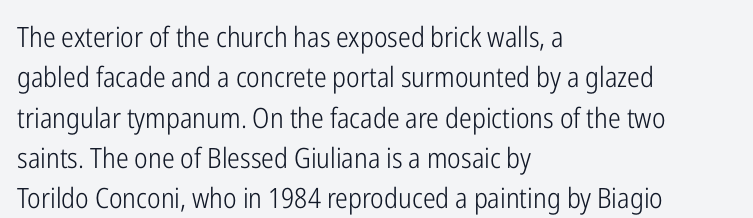
{"serif": "no", "italic": "no", "bold": "no", "weight": "light", "width": "condensed", "stroke_contrast": "low", "x_height": "medium", "monospaced": "no", "underline": "no", "align": "left", "line_spacing": "normal", "line_spacing_ratio": 1.44, "letter_spacing": "normal", "letter_spacing_em": 0.0, "glyph_px": 28}
